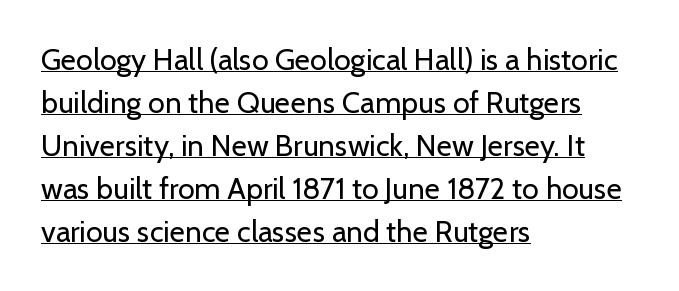
{"serif": "no", "italic": "no", "bold": "no", "weight": "regular", "width": "normal", "stroke_contrast": "low", "x_height": "medium", "monospaced": "no", "underline": "yes", "align": "left", "line_spacing": "normal", "line_spacing_ratio": 1.43, "letter_spacing": "normal", "letter_spacing_em": 0.0, "glyph_px": 30}
